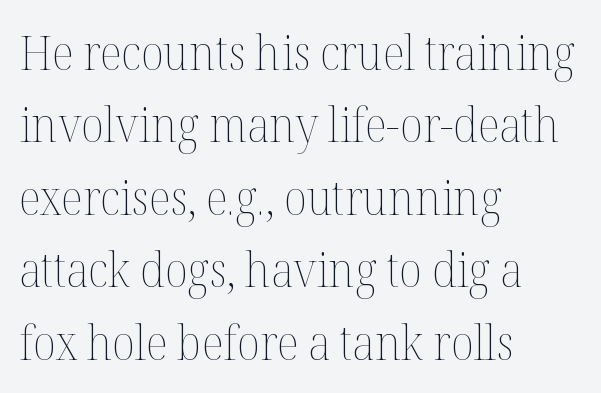
{"italic": "no", "bold": "no", "weight": "thin", "width": "normal", "stroke_contrast": "medium", "x_height": "medium", "monospaced": "no", "underline": "no", "align": "left", "line_spacing": "normal", "line_spacing_ratio": 1.54, "letter_spacing": "normal", "letter_spacing_em": 0.0, "glyph_px": 47}
